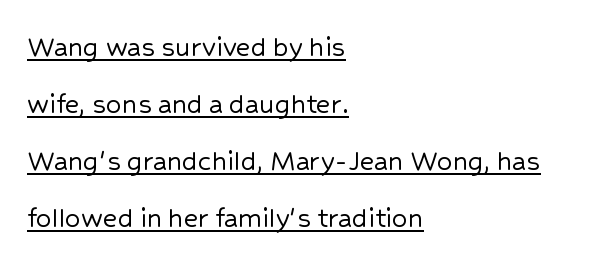
The rendering shows plain stroke endings on the letterforms — a sans-serif design. Does a line run under the words? Yes, clearly. The text block is weighted toward the left margin, trailing off unevenly rightward. Characters follow at the spacing the type designer built in.
